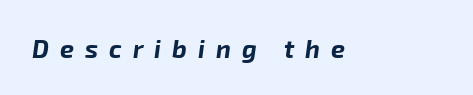
{"italic": "yes", "lean": "right", "slant_degrees": 8, "bold": "yes", "underline": "no", "letter_spacing": "wide", "letter_spacing_em": 0.44, "glyph_px": 25}
